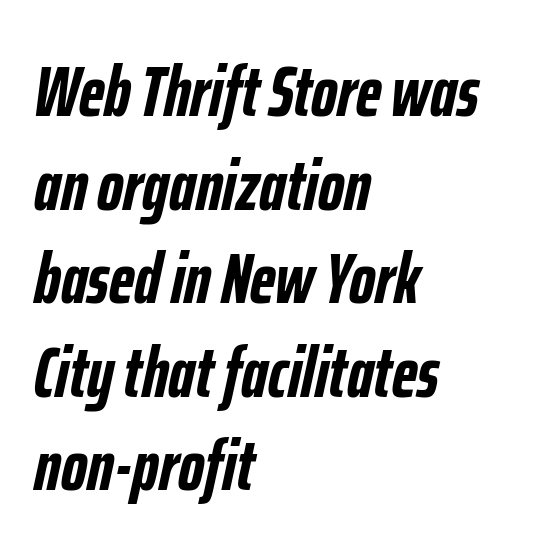
This sample is left-justified, so line endings fall wherever the words run out. The leading is moderate, giving the passage an even texture. The axis of the letterforms is tilted away from vertical. Strokes here are thick enough to call this a true bold.
